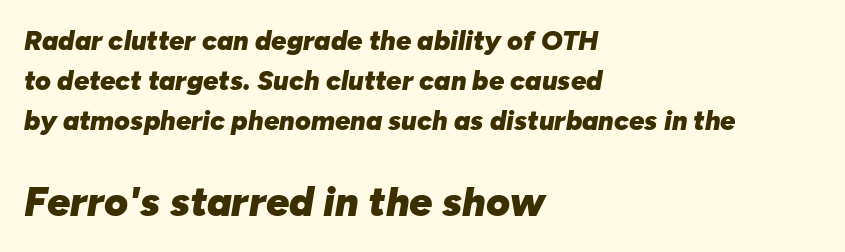
Proportional: the letters do not fall into vertical columns. Notice how descenders clear the ascenders below comfortably — that's standard leading. No extra tracking has been applied to these lines. Bold? Absolutely — the strokes are thick and heavy. The face used here has a pronounced slope to its letters.
